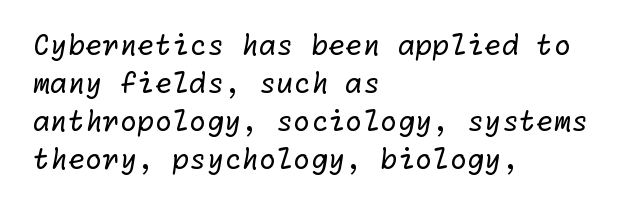
You can tell from the bare stems that sans-serif type was used. A normal amount of white space separates one row of letters from the next. Glance below the letters and you will spot only blank space. Vertical stems look standard width or narrower in stroke. Characters follow at the spacing the type designer built in.
